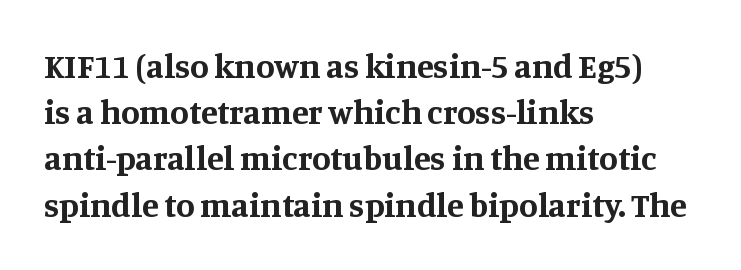
Q: Is the text bold? A: Yes.
Q: Is the text italic (slanted)? A: No, it is upright.
Q: Is the typeface a serif or a sans-serif typeface? A: Serif.
Q: Is the text underlined? A: No.
Q: How is the paragraph aligned? A: Left-aligned.
Q: Is the spacing between letters normal or unusually wide? A: Normal.
Q: Is the spacing between lines tight, normal or loose? A: Normal.
Q: Width (condensed, normal, or wide)? A: Normal.
Q: Stroke contrast? A: Medium.
Q: x-height? A: Large.
Q: Monospaced? A: No.
